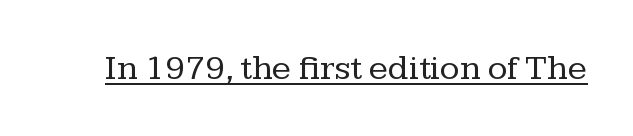
Q: Is the text bold? A: No.
Q: Is the text italic (slanted)? A: No, it is upright.
Q: Is the typeface a serif or a sans-serif typeface? A: Serif.
Q: Is the text underlined? A: Yes.
Q: Is the spacing between letters normal or unusually wide? A: Normal.
Q: Width (condensed, normal, or wide)? A: Normal.
Q: Stroke contrast? A: Low.
Q: x-height? A: Medium.
Q: Monospaced? A: No.
